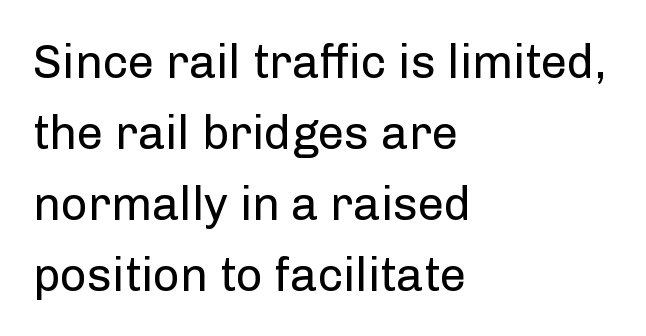
{"serif": "no", "italic": "no", "bold": "no", "weight": "regular", "width": "normal", "stroke_contrast": "low", "x_height": "medium", "monospaced": "no", "underline": "no", "align": "left", "line_spacing": "normal", "line_spacing_ratio": 1.51, "letter_spacing": "normal", "letter_spacing_em": 0.0, "glyph_px": 47}
